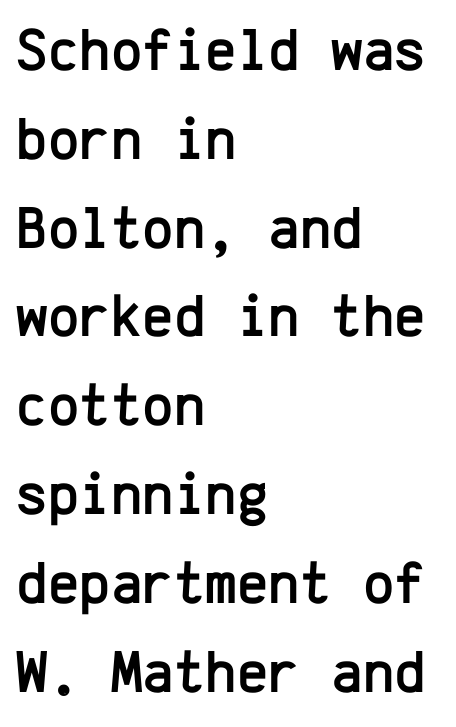
{"serif": "no", "italic": "no", "width": "normal", "stroke_contrast": "low", "x_height": "medium", "monospaced": "yes", "underline": "no", "align": "left", "line_spacing": "normal", "line_spacing_ratio": 1.48, "letter_spacing": "normal", "letter_spacing_em": 0.0, "glyph_px": 60}
